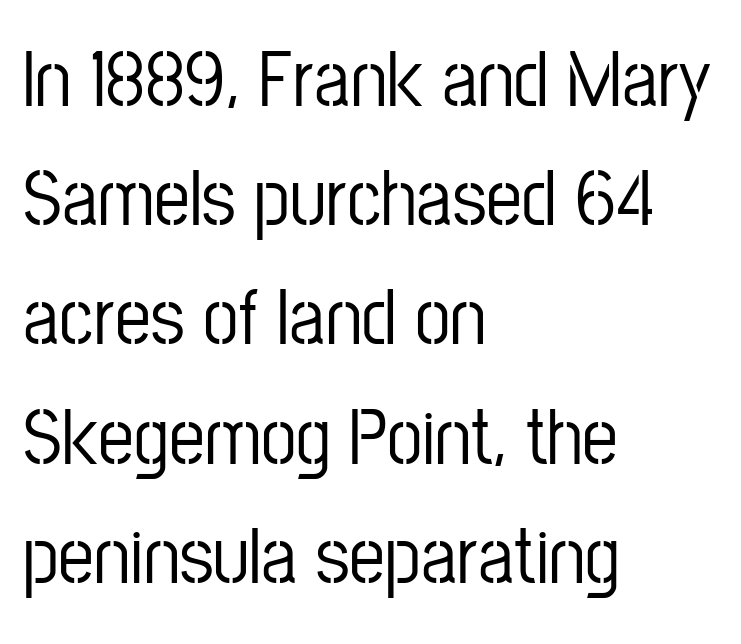
The image shows 80 px condensed sans-serif type, upright; set left-aligned, normal line spacing (1.49x), normal letter spacing, not underlined; low stroke contrast and a medium x-height.
